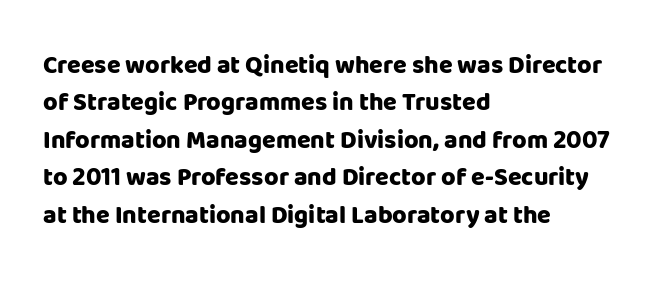
The image shows 25 px bold type, upright; set left-aligned, normal line spacing (1.5x), normal letter spacing, not underlined.
